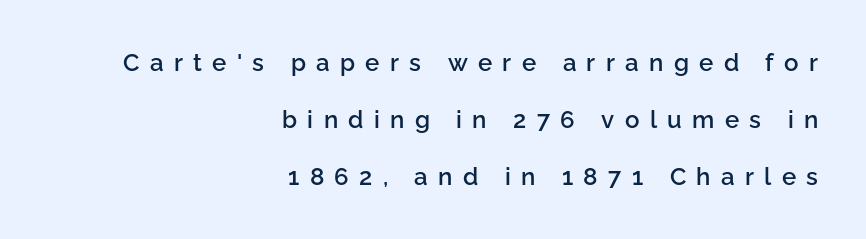
Bare-footed words on every line. The type is letterspaced generously, with wide tracking. Typeset ragged left — the right edge is the straight one. When letters stand straight like this, we call the style roman or upright. The rendering uses a large line-height, opening up the rows. A fair bit of extra ink — the face is semibold, not bold.
